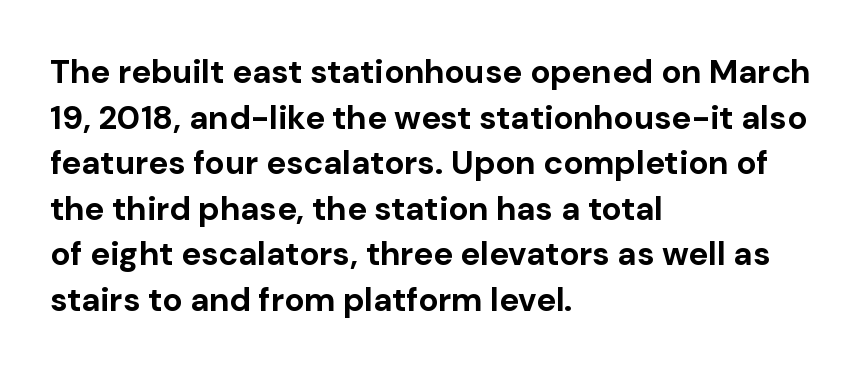
Q: Is the text bold? A: Yes.
Q: Is the text italic (slanted)? A: No, it is upright.
Q: Is the typeface a serif or a sans-serif typeface? A: Sans-serif.
Q: Is the text underlined? A: No.
Q: How is the paragraph aligned? A: Left-aligned.
Q: Is the spacing between letters normal or unusually wide? A: Normal.
Q: Is the spacing between lines tight, normal or loose? A: Normal.
Q: Width (condensed, normal, or wide)? A: Normal.
Q: Stroke contrast? A: Low.
Q: x-height? A: Medium.
Q: Monospaced? A: No.
